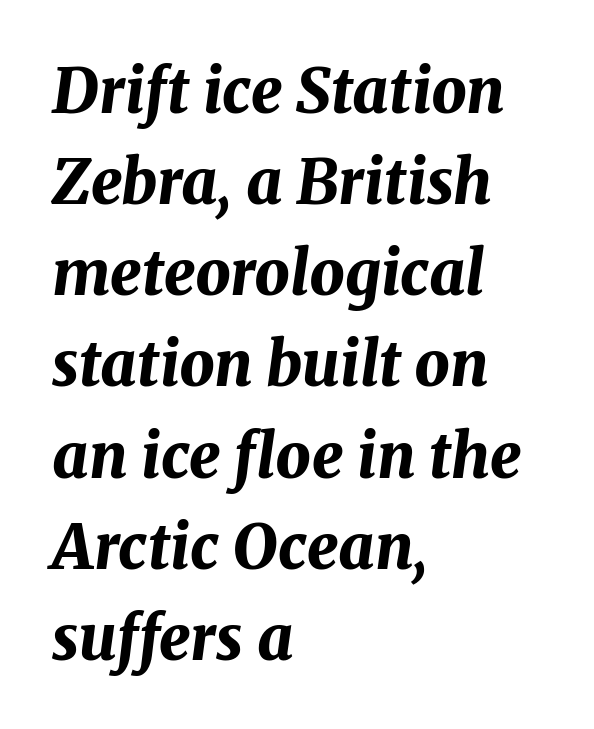
Q: Is the text bold? A: Yes.
Q: Is the text italic (slanted)? A: Yes, it leans right by about 8 degrees.
Q: Is the text underlined? A: No.
Q: How is the paragraph aligned? A: Left-aligned.
Q: Is the spacing between letters normal or unusually wide? A: Normal.
Q: Is the spacing between lines tight, normal or loose? A: Normal.
Q: Width (condensed, normal, or wide)? A: Normal.
Q: Stroke contrast? A: Medium.
Q: x-height? A: Medium.
Q: Monospaced? A: No.
